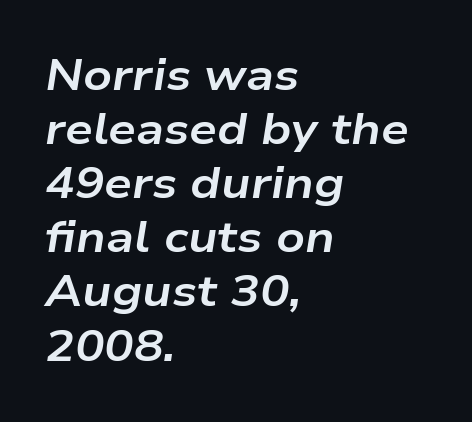
The image shows 44 px bold, wide type, italic (leaning right); set left-aligned, line spacing 1.23x, normal letter spacing, not underlined; low stroke contrast and a medium x-height.
